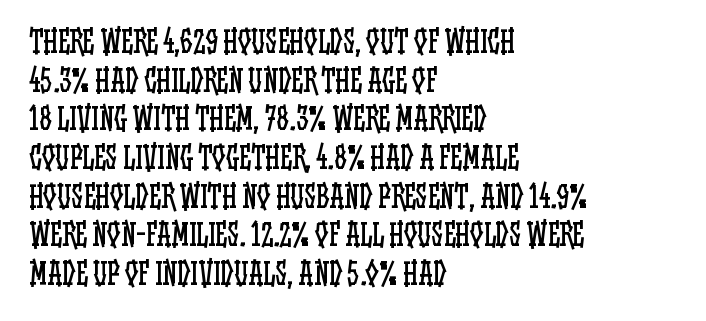
{"italic": "no", "bold": "no", "weight": "regular", "width": "condensed", "stroke_contrast": "low", "x_height": "large", "monospaced": "no", "underline": "no", "align": "left", "line_spacing": "normal", "line_spacing_ratio": 1.29, "letter_spacing": "normal", "letter_spacing_em": 0.0, "glyph_px": 30}
